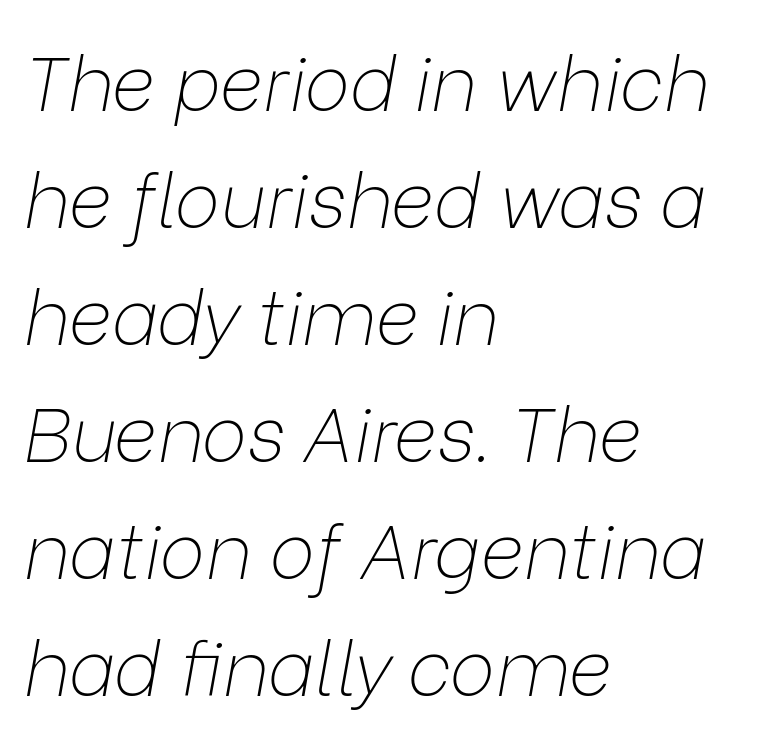
Stem width sits at or under what a default text font uses. Where is the straight margin? On the left. Character widths vary here, with narrow letters taking less room than wide ones. The specimen reads as italic at a glance.
